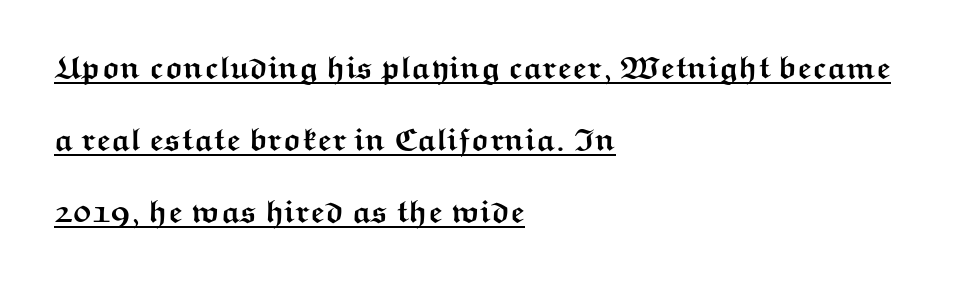
{"serif": "no", "italic": "no", "bold": "yes", "weight": "semibold", "width": "wide", "stroke_contrast": "medium", "x_height": "medium", "monospaced": "no", "underline": "yes", "align": "left", "line_spacing": "loose", "line_spacing_ratio": 2.25, "letter_spacing": "normal", "letter_spacing_em": 0.0, "glyph_px": 32}
